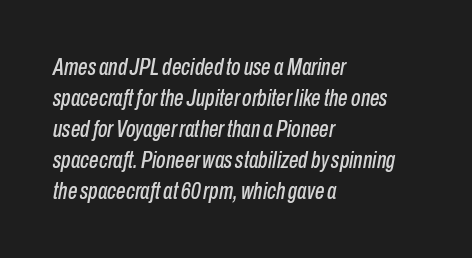
Q: Is the text italic (slanted)? A: Yes, it leans right by about 10 degrees.
Q: Is the text underlined? A: No.
Q: How is the paragraph aligned? A: Left-aligned.
Q: Is the spacing between letters normal or unusually wide? A: Normal.
Q: Is the spacing between lines tight, normal or loose? A: Normal.
